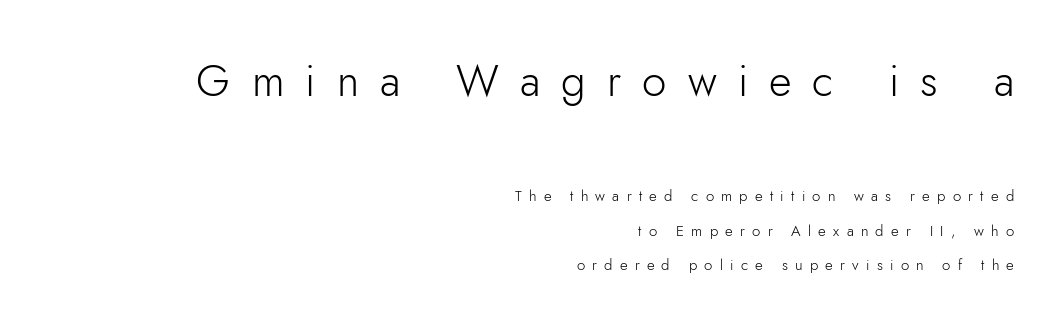
The image shows 44 px light sans-serif type, upright; set right-aligned, loose line spacing (2.3x), unusually wide letter spacing (+0.48 em), not underlined; the first (top) block is 2.93x larger; low stroke contrast and a small x-height.
